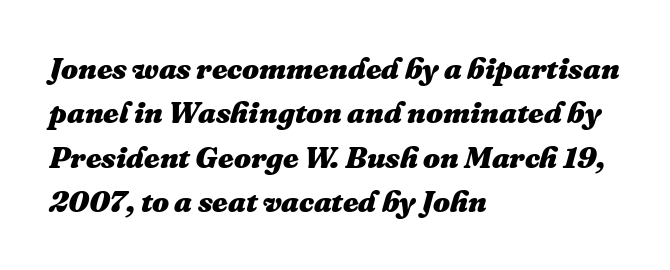
The image shows 30 px heavy type, italic (leaning right); set left-aligned, normal line spacing (1.48x), normal letter spacing, not underlined; medium stroke contrast and a medium x-height.
